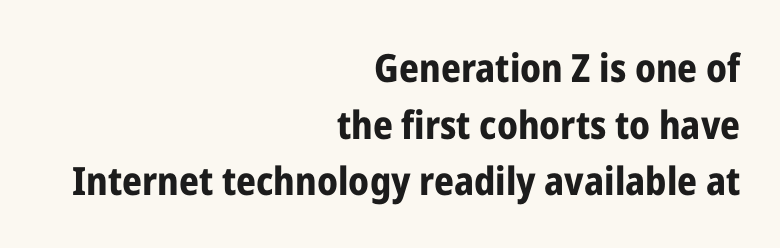
Q: Is the text bold? A: Yes.
Q: Is the text italic (slanted)? A: No, it is upright.
Q: Is the typeface a serif or a sans-serif typeface? A: Sans-serif.
Q: Is the text underlined? A: No.
Q: How is the paragraph aligned? A: Right-aligned.
Q: Is the spacing between letters normal or unusually wide? A: Normal.
Q: Is the spacing between lines tight, normal or loose? A: Normal.
Q: Width (condensed, normal, or wide)? A: Condensed.
Q: Stroke contrast? A: Low.
Q: x-height? A: Medium.
Q: Monospaced? A: No.
